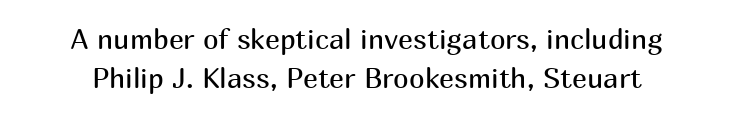
The image shows 28 px regular-weight sans-serif type, upright; set normal line spacing (1.4x), normal letter spacing, not underlined; medium stroke contrast and a medium x-height.
